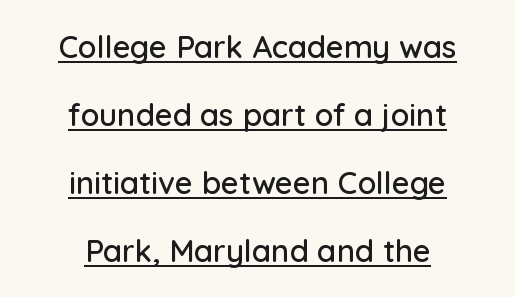
The image shows 31 px sans-serif type, upright; set centered, loose line spacing (2.19x), normal letter spacing, underlined; low stroke contrast and a medium x-height.
